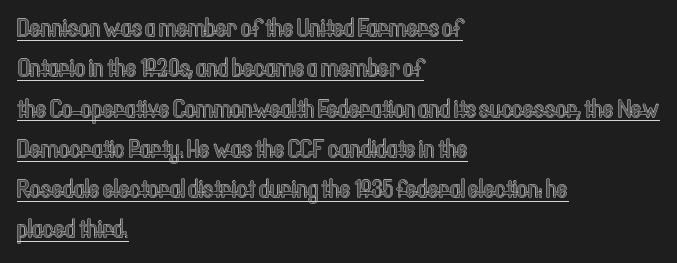
{"italic": "no", "underline": "yes", "align": "left", "line_spacing": "normal", "line_spacing_ratio": 1.55, "letter_spacing": "normal", "letter_spacing_em": 0.0, "glyph_px": 26}
